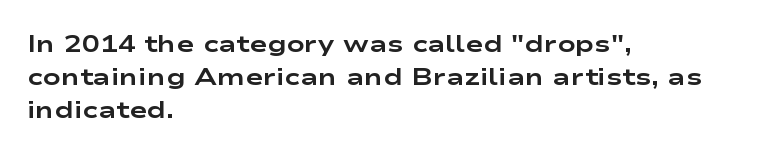
Q: Is the text bold? A: Yes.
Q: Is the text italic (slanted)? A: No, it is upright.
Q: Is the text underlined? A: No.
Q: How is the paragraph aligned? A: Left-aligned.
Q: Is the spacing between letters normal or unusually wide? A: Normal.
Q: Is the spacing between lines tight, normal or loose? A: Normal.
